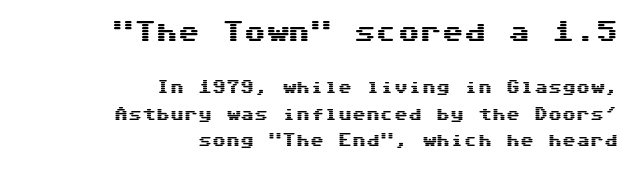
The image shows 22 px text type, upright; set right-aligned, line spacing 1.89x, normal letter spacing, not underlined; the first (top) block is 1.57x larger.
